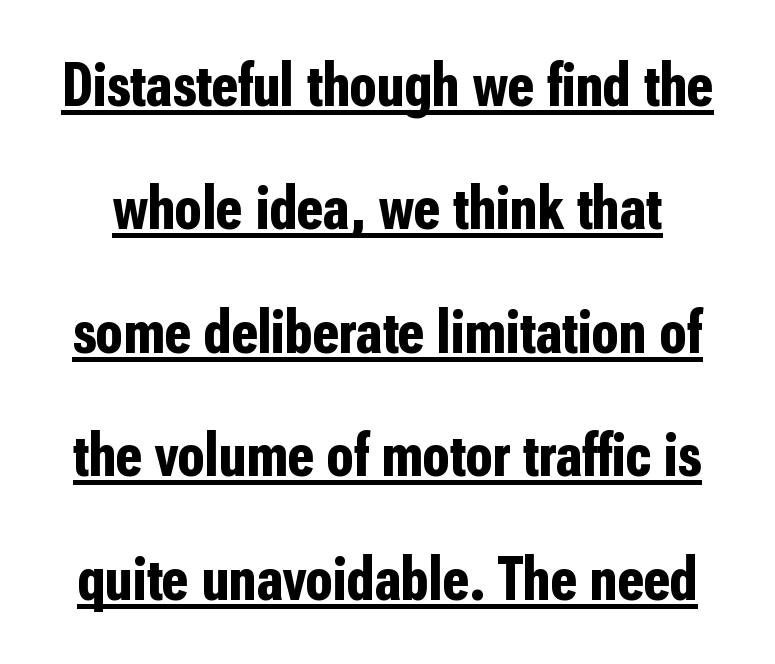
Q: Is the text bold? A: Yes.
Q: Is the text italic (slanted)? A: No, it is upright.
Q: Is the typeface a serif or a sans-serif typeface? A: Sans-serif.
Q: Is the text underlined? A: Yes.
Q: Is the spacing between letters normal or unusually wide? A: Normal.
Q: Is the spacing between lines tight, normal or loose? A: Loose.
Q: Width (condensed, normal, or wide)? A: Condensed.
Q: Stroke contrast? A: Low.
Q: x-height? A: Medium.
Q: Monospaced? A: No.
